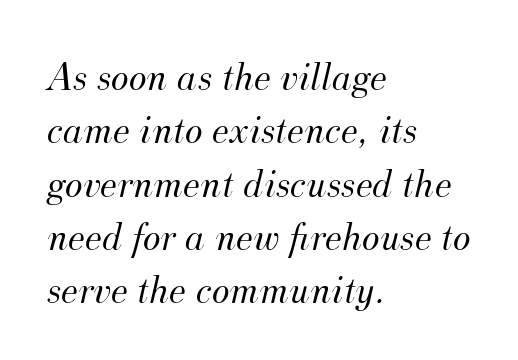
{"serif": "yes", "italic": "yes", "lean": "right", "slant_degrees": 12, "bold": "no", "weight": "light", "width": "normal", "stroke_contrast": "medium", "x_height": "small", "monospaced": "no", "underline": "no", "align": "left", "line_spacing": "normal", "line_spacing_ratio": 1.27, "letter_spacing": "normal", "letter_spacing_em": 0.0, "glyph_px": 42}
